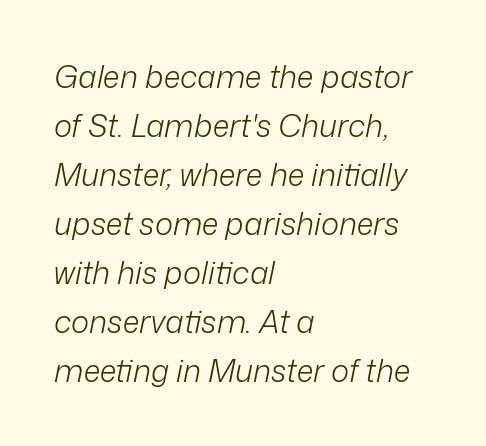
Do the characters align in a grid? No, the font is proportional. The gap between lines stays unmarked. These lines keep a tight, regular rhythm from letter to letter. Italic? Definitely — the glyphs are oblique. The passage shown is not bold in any degree. The leading is moderate, giving the passage an even texture.
